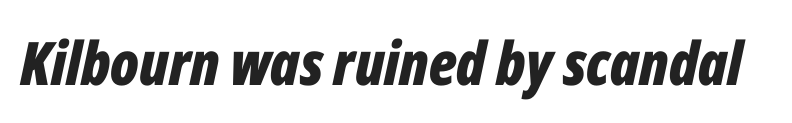
A typesetter would call this zero additional tracking. Is this a fixed-width face? No — the glyphs have proportional, varying widths. The space beneath each line is pristine and unruled. Typographic density is high because the face is bold. The letters are slanted; this is an italic face.
